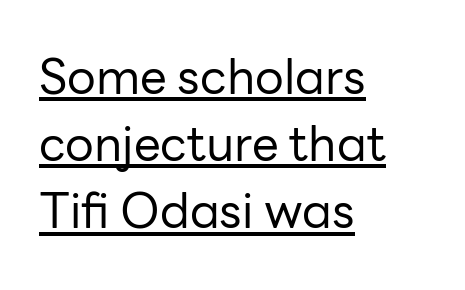
Q: Is the text bold? A: No.
Q: Is the text italic (slanted)? A: No, it is upright.
Q: Is the typeface a serif or a sans-serif typeface? A: Sans-serif.
Q: Is the text underlined? A: Yes.
Q: How is the paragraph aligned? A: Left-aligned.
Q: Is the spacing between letters normal or unusually wide? A: Normal.
Q: Is the spacing between lines tight, normal or loose? A: Normal.
Q: Width (condensed, normal, or wide)? A: Normal.
Q: Stroke contrast? A: Low.
Q: x-height? A: Medium.
Q: Monospaced? A: No.
